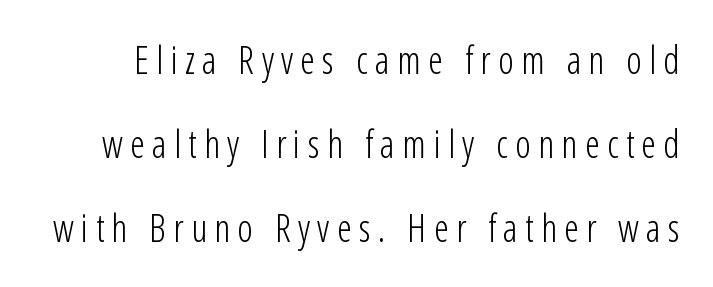
Q: Is the text bold? A: No.
Q: Is the text italic (slanted)? A: No, it is upright.
Q: Is the typeface a serif or a sans-serif typeface? A: Sans-serif.
Q: Is the text underlined? A: No.
Q: Is the spacing between lines tight, normal or loose? A: Loose.
Q: Width (condensed, normal, or wide)? A: Condensed.
Q: Stroke contrast? A: Low.
Q: x-height? A: Medium.
Q: Monospaced? A: No.
